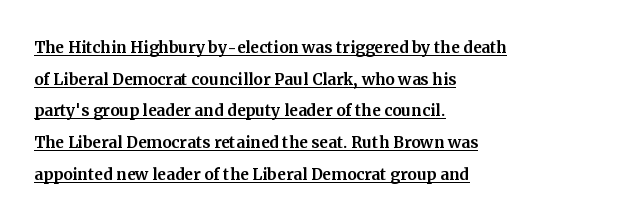
Q: Is the text italic (slanted)? A: No, it is upright.
Q: Is the text underlined? A: Yes.
Q: How is the paragraph aligned? A: Left-aligned.
Q: Is the spacing between letters normal or unusually wide? A: Normal.
Q: Is the spacing between lines tight, normal or loose? A: Normal.
